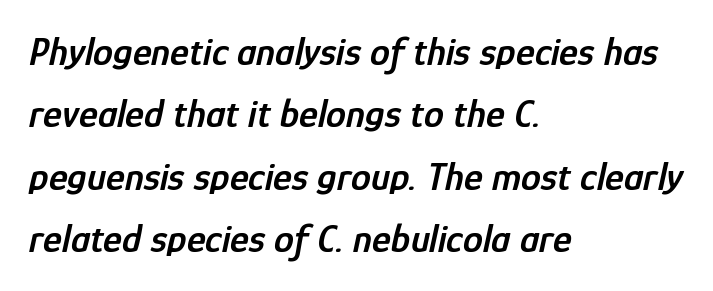
Think of a printed novel: that variable character pitch is what you see here. Typeset ragged right — the left edge is the straight one. The string is rendered with underlining switched off. The line texture is even and compact thanks to regular tracking. A typesetter would call this leading conventional body-copy spacing. The axis of the letterforms is tilted away from vertical.
